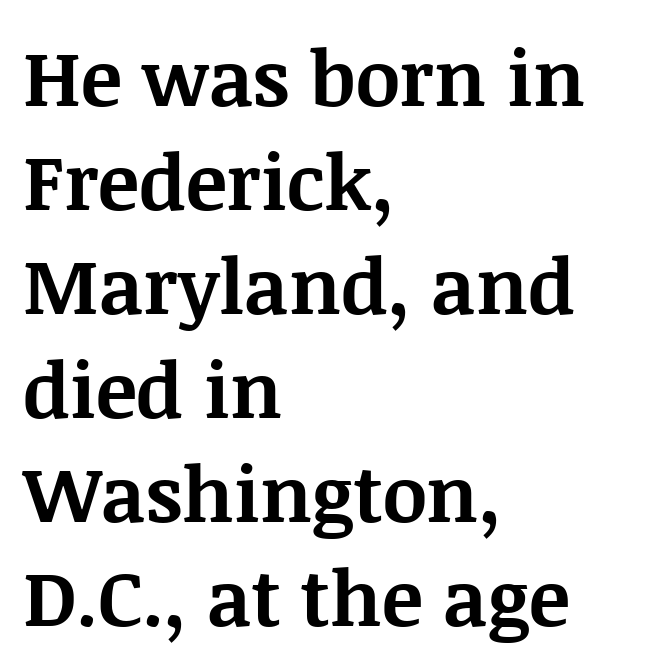
Q: Is the text bold? A: Yes.
Q: Is the text italic (slanted)? A: No, it is upright.
Q: Is the typeface a serif or a sans-serif typeface? A: Serif.
Q: Is the text underlined? A: No.
Q: How is the paragraph aligned? A: Left-aligned.
Q: Is the spacing between letters normal or unusually wide? A: Normal.
Q: Is the spacing between lines tight, normal or loose? A: Normal.
Q: Width (condensed, normal, or wide)? A: Normal.
Q: Stroke contrast? A: Medium.
Q: x-height? A: Large.
Q: Monospaced? A: No.
